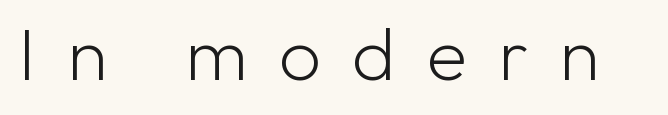
The image shows 74 px light sans-serif type, upright; set unusually wide letter spacing (+0.42 em), not underlined; low stroke contrast and a medium x-height.
